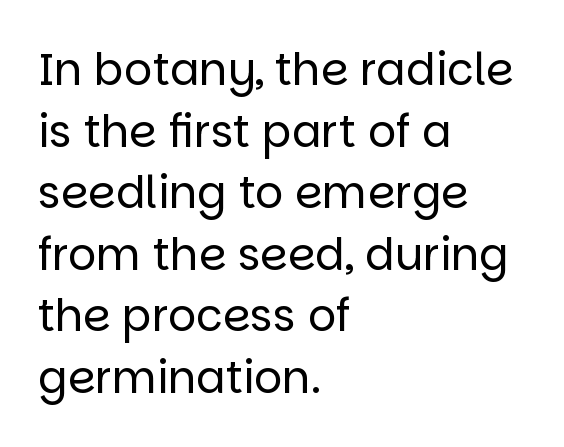
The image shows 44 px regular-weight sans-serif type, upright; set left-aligned, normal line spacing (1.4x), normal letter spacing, not underlined; low stroke contrast and a large x-height.
